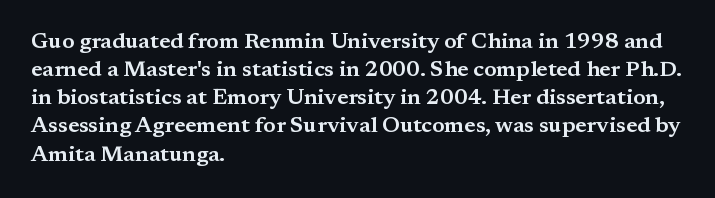
The image shows 22 px text type, upright; set left-aligned, normal line spacing (1.28x), normal letter spacing, not underlined.
